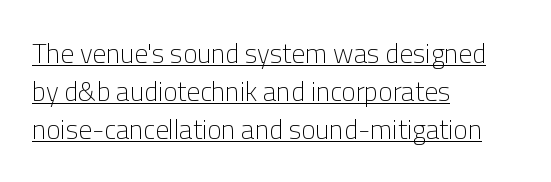
{"italic": "no", "bold": "no", "underline": "yes", "align": "left", "line_spacing": "normal", "line_spacing_ratio": 1.4, "letter_spacing": "normal", "letter_spacing_em": 0.0, "glyph_px": 27}
